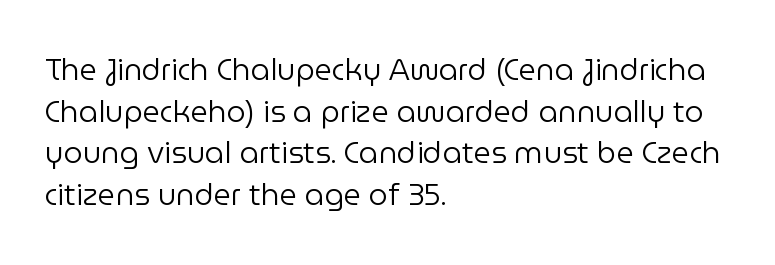
{"serif": "no", "italic": "no", "bold": "no", "weight": "regular", "width": "normal", "stroke_contrast": "low", "x_height": "medium", "monospaced": "no", "underline": "no", "align": "left", "line_spacing": "normal", "line_spacing_ratio": 1.39, "letter_spacing": "normal", "letter_spacing_em": 0.0, "glyph_px": 30}
